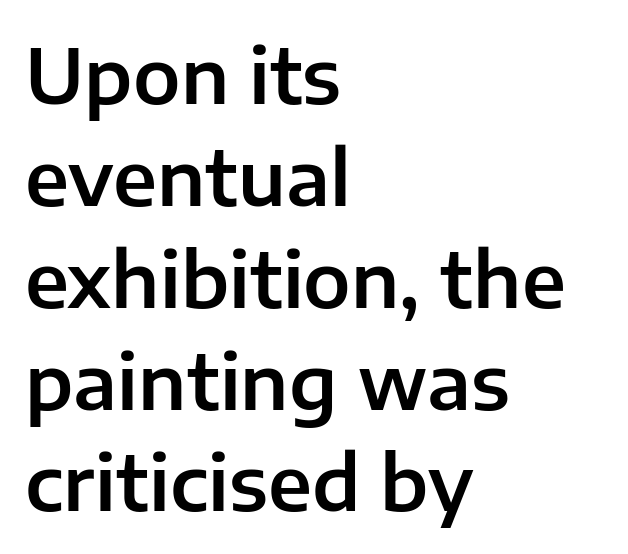
The image shows 76 px sans-serif type, upright; set left-aligned, normal line spacing (1.34x), normal letter spacing, not underlined; low stroke contrast and a medium x-height.
